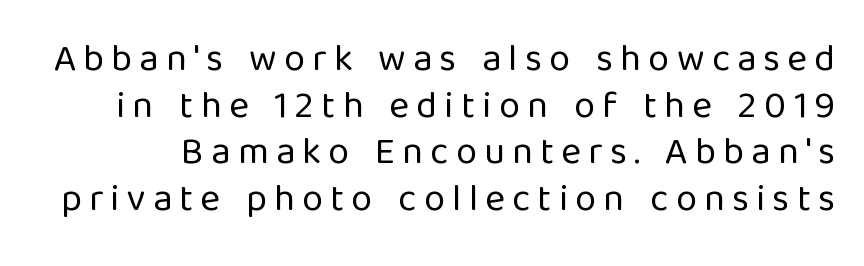
Q: Is the text bold? A: No.
Q: Is the text italic (slanted)? A: No, it is upright.
Q: Is the typeface a serif or a sans-serif typeface? A: Sans-serif.
Q: Is the text underlined? A: No.
Q: Width (condensed, normal, or wide)? A: Normal.
Q: Stroke contrast? A: Low.
Q: x-height? A: Medium.
Q: Monospaced? A: No.
